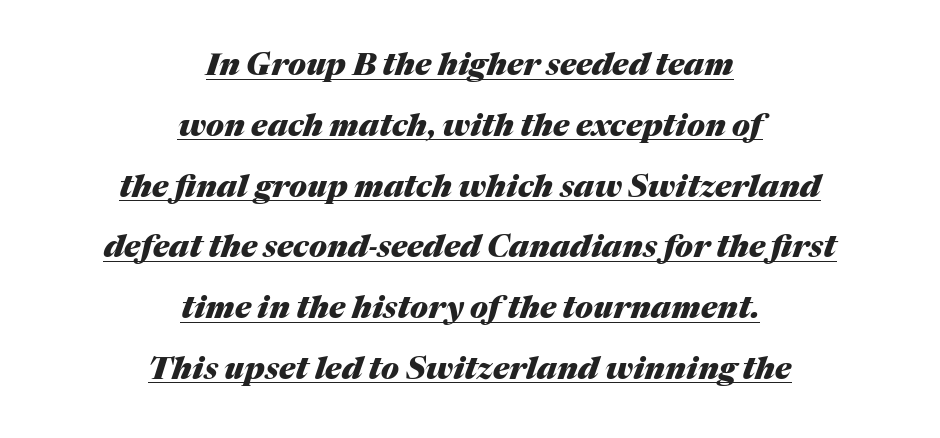
{"italic": "yes", "lean": "right", "slant_degrees": 17, "bold": "yes", "weight": "heavy", "width": "normal", "stroke_contrast": "medium", "x_height": "medium", "monospaced": "no", "underline": "yes", "align": "center", "line_spacing": "loose", "line_spacing_ratio": 1.96, "letter_spacing": "normal", "letter_spacing_em": 0.0, "glyph_px": 31}
